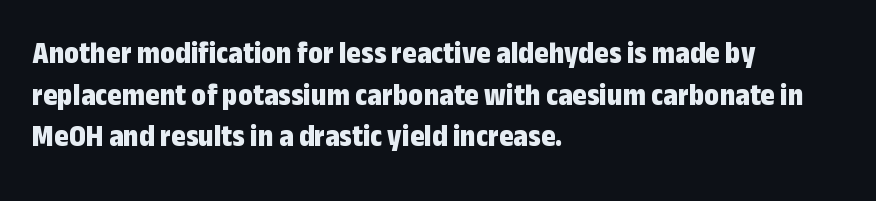
{"serif": "no", "italic": "no", "bold": "yes", "weight": "bold", "width": "condensed", "stroke_contrast": "low", "x_height": "medium", "monospaced": "no", "underline": "no", "align": "left", "line_spacing": "normal", "line_spacing_ratio": 1.34, "letter_spacing": "normal", "letter_spacing_em": 0.0, "glyph_px": 31}
